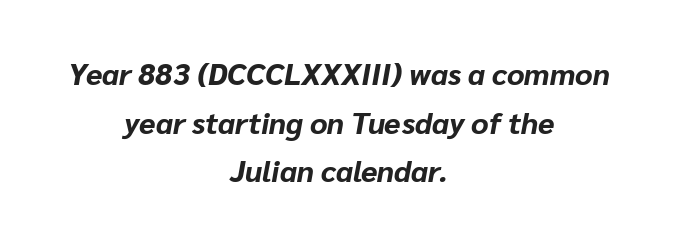
{"italic": "yes", "lean": "right", "slant_degrees": 10, "bold": "yes", "weight": "bold", "width": "normal", "stroke_contrast": "low", "x_height": "medium", "monospaced": "no", "underline": "no", "align": "center", "line_spacing": "normal", "line_spacing_ratio": 1.62, "letter_spacing": "normal", "letter_spacing_em": 0.0, "glyph_px": 30}
